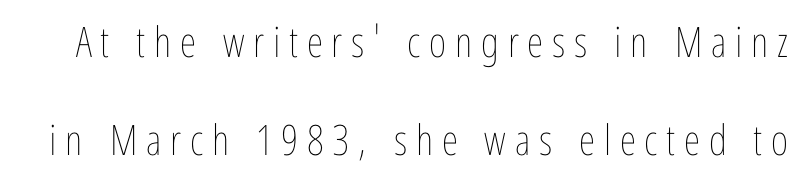
This is the regular roman posture of the typeface. Between one letter and the next there's a generous, obvious gap. Anything drawn beneath the words? Only blank space. Is the type heavy? It reads as light-to-regular instead. One glance says open: line gaps are wider than usual. Here the designer chose a conventional face with non-uniform glyph widths.
